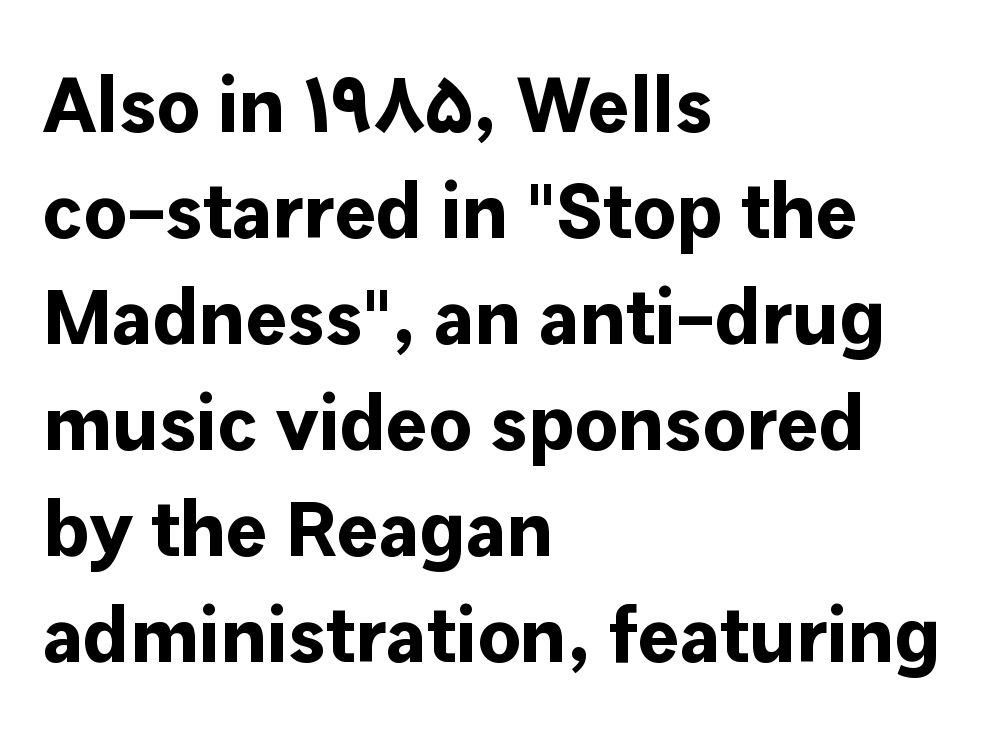
Q: Is the text bold? A: Yes.
Q: Is the text italic (slanted)? A: No, it is upright.
Q: Is the typeface a serif or a sans-serif typeface? A: Sans-serif.
Q: Is the text underlined? A: No.
Q: How is the paragraph aligned? A: Left-aligned.
Q: Is the spacing between letters normal or unusually wide? A: Normal.
Q: Is the spacing between lines tight, normal or loose? A: Normal.
Q: Width (condensed, normal, or wide)? A: Normal.
Q: Stroke contrast? A: Low.
Q: x-height? A: Medium.
Q: Monospaced? A: No.
